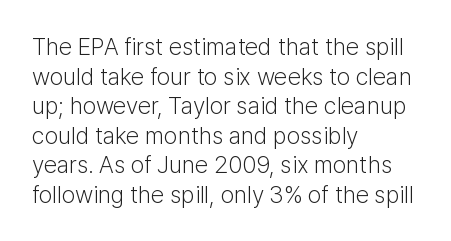
Q: Is the text bold? A: No.
Q: Is the text italic (slanted)? A: No, it is upright.
Q: Is the text underlined? A: No.
Q: How is the paragraph aligned? A: Left-aligned.
Q: Is the spacing between letters normal or unusually wide? A: Normal.
